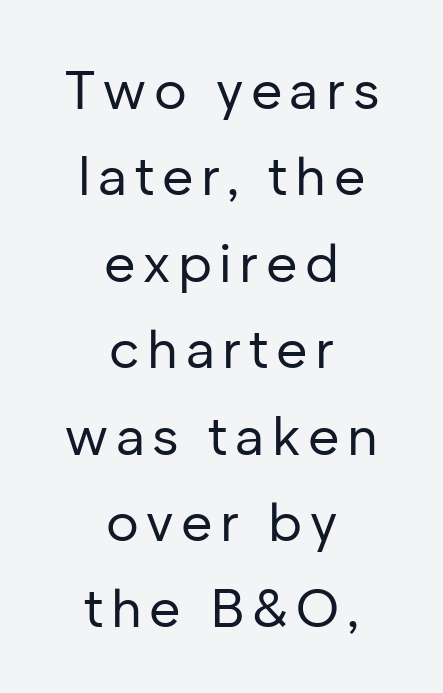
Every stem runs plumb, perpendicular to the baseline. The rendering uses natural spacing where letterforms have individual widths. The type family on display is of the sans-serif kind. Counters stay open thanks to moderate or lighter strokes. Line starts and ends both wander, symmetrically. Interline gaps are of average width in this sample.
